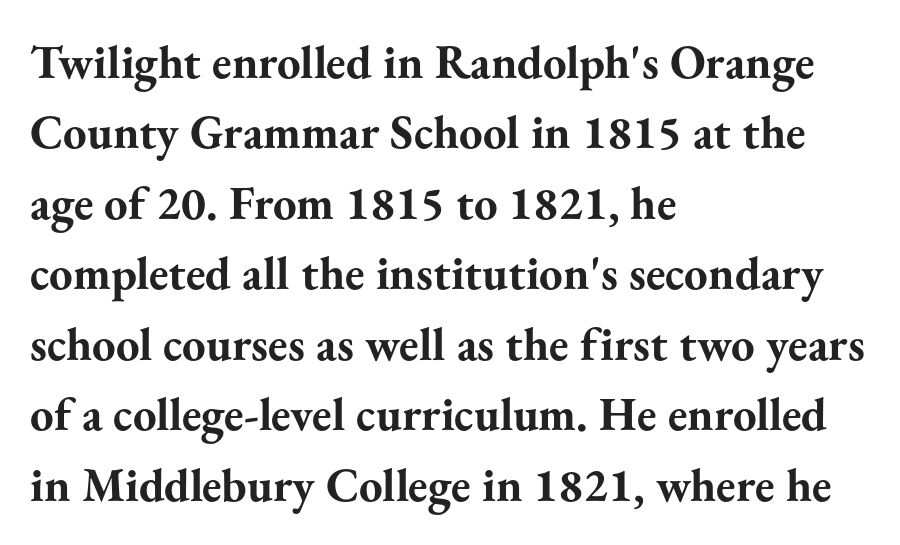
The image shows 47 px bold serif type, upright; set left-aligned, normal line spacing (1.5x), normal letter spacing, not underlined; medium stroke contrast and a small x-height.
